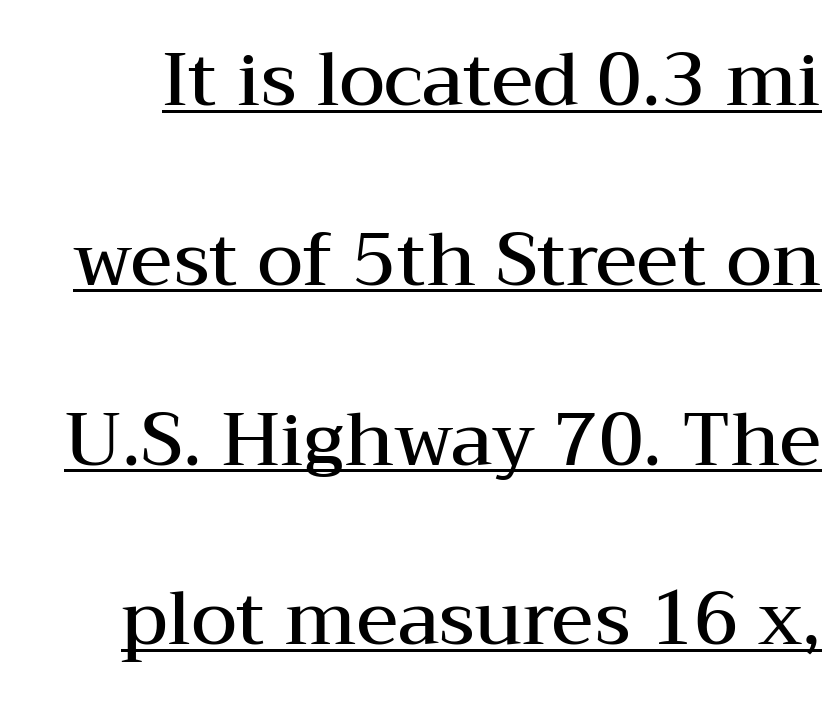
Q: Is the text bold? A: Semi-bold.
Q: Is the text italic (slanted)? A: No, it is upright.
Q: Is the typeface a serif or a sans-serif typeface? A: Serif.
Q: Is the text underlined? A: Yes.
Q: Is the spacing between letters normal or unusually wide? A: Normal.
Q: Is the spacing between lines tight, normal or loose? A: Loose.
Q: Width (condensed, normal, or wide)? A: Wide.
Q: Stroke contrast? A: Medium.
Q: x-height? A: Medium.
Q: Monospaced? A: No.
